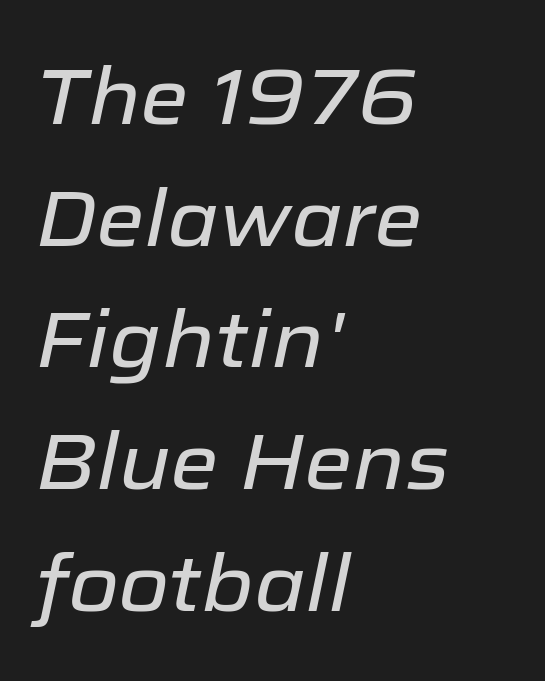
Horizontal alignment here is leftward, the default for most running prose. This sample uses plain, unmodified letter spacing. The rendering uses natural spacing where letterforms have individual widths. Characters are canted at an angle relative to the baseline's perpendicular.
